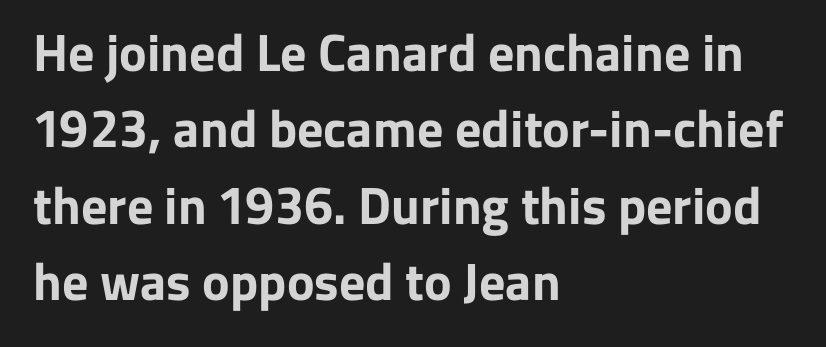
Q: Is the text bold? A: Yes.
Q: Is the text italic (slanted)? A: No, it is upright.
Q: Is the typeface a serif or a sans-serif typeface? A: Sans-serif.
Q: Is the text underlined? A: No.
Q: How is the paragraph aligned? A: Left-aligned.
Q: Is the spacing between letters normal or unusually wide? A: Normal.
Q: Is the spacing between lines tight, normal or loose? A: Normal.
Q: Width (condensed, normal, or wide)? A: Normal.
Q: Stroke contrast? A: Low.
Q: x-height? A: Medium.
Q: Monospaced? A: No.
